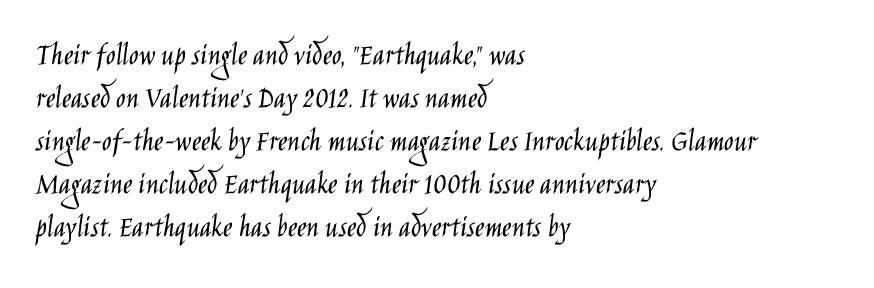
The image shows 32 px light, condensed sans-serif type; set left-aligned, normal line spacing (1.34x), normal letter spacing, not underlined; low stroke contrast and a large x-height.
